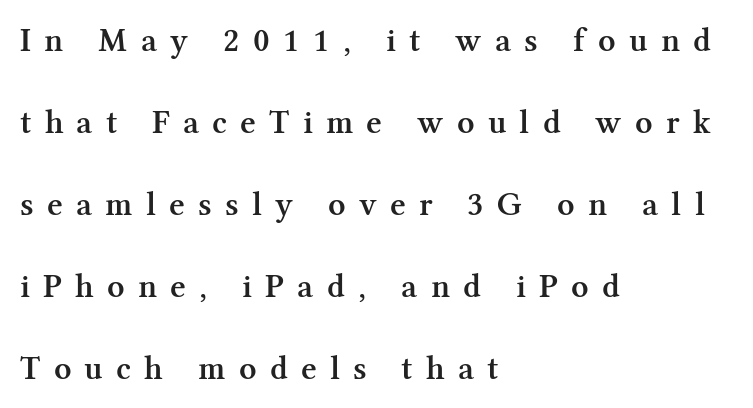
{"serif": "yes", "italic": "no", "bold": "semi", "weight": "semibold", "width": "normal", "stroke_contrast": "medium", "x_height": "medium", "monospaced": "no", "underline": "no", "align": "left", "line_spacing": "loose", "line_spacing_ratio": 2.41, "letter_spacing": "wide", "letter_spacing_em": 0.39, "glyph_px": 34}
